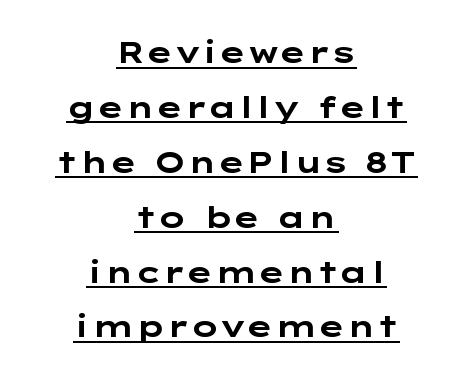
{"serif": "no", "italic": "no", "bold": "yes", "weight": "bold", "width": "wide", "stroke_contrast": "low", "x_height": "medium", "underline": "yes", "align": "center", "line_spacing_ratio": 1.83, "letter_spacing": "normal", "letter_spacing_em": 0.0, "glyph_px": 30}
